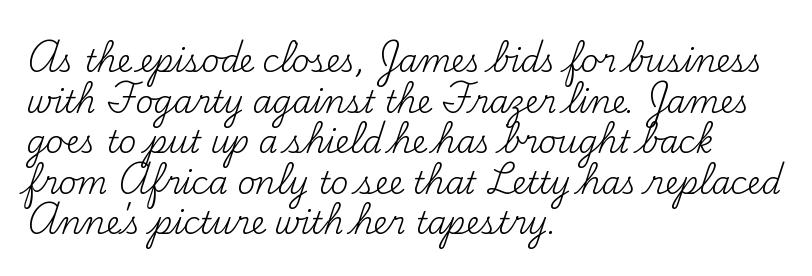
Q: Is the text bold? A: No.
Q: Is the text italic (slanted)? A: Yes.
Q: Is the typeface a serif or a sans-serif typeface? A: Serif.
Q: Is the text underlined? A: No.
Q: How is the paragraph aligned? A: Left-aligned.
Q: Is the spacing between letters normal or unusually wide? A: Normal.
Q: Is the spacing between lines tight, normal or loose? A: Normal.
Q: Width (condensed, normal, or wide)? A: Normal.
Q: Stroke contrast? A: Medium.
Q: x-height? A: Small.
Q: Monospaced? A: No.
